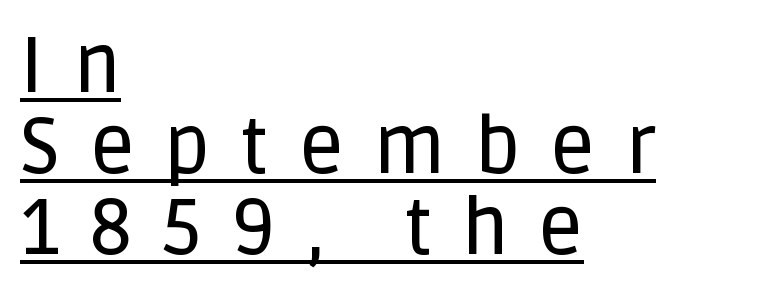
The tracking reads as deliberately expanded to a designer's eye. Designer's note — italics off, roman on. The text was rendered using a sans face with plain stroke endings. These lines huddle together more closely than default settings would place them.
